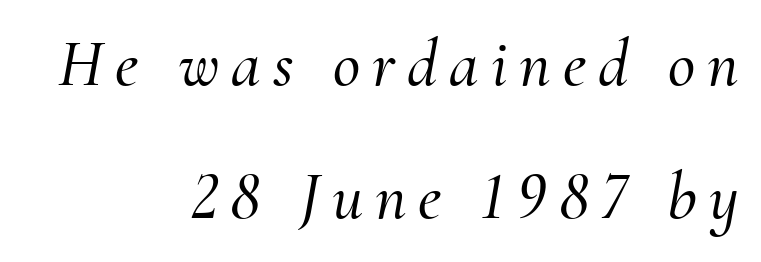
{"serif": "yes", "italic": "yes", "lean": "right", "slant_degrees": 10, "width": "normal", "stroke_contrast": "medium", "x_height": "small", "monospaced": "no", "underline": "no", "align": "right", "line_spacing": "loose", "line_spacing_ratio": 1.99, "glyph_px": 67}
